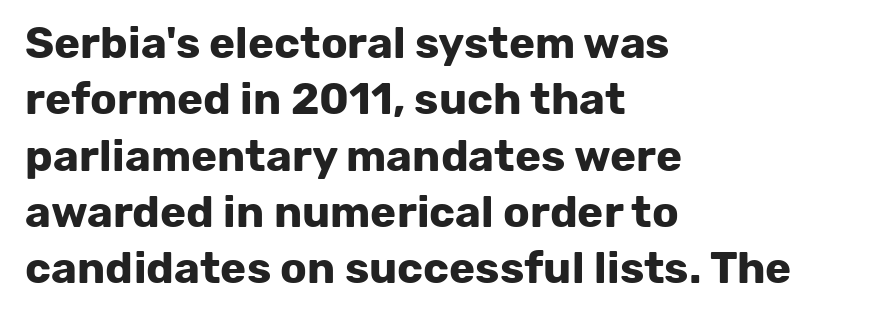
{"serif": "no", "italic": "no", "bold": "yes", "weight": "bold", "width": "normal", "stroke_contrast": "low", "x_height": "medium", "monospaced": "no", "underline": "no", "align": "left", "line_spacing": "normal", "line_spacing_ratio": 1.28, "letter_spacing": "normal", "letter_spacing_em": 0.0, "glyph_px": 44}
